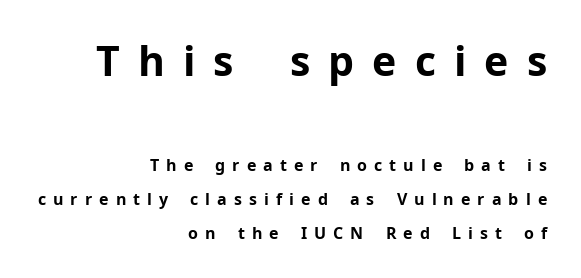
The image shows 41 px bold sans-serif type, upright; set right-aligned, loose line spacing (2.12x), unusually wide letter spacing (+0.44 em), not underlined; the first (top) block is 2.56x larger; low stroke contrast and a medium x-height.
